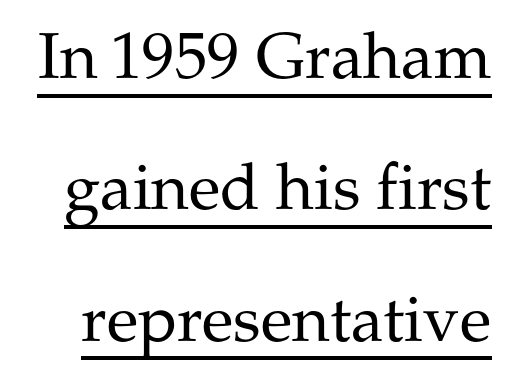
The lettering is marked with a stroke running underneath it. The lettering stays uniformly vertical, giving the passage a roman look. Interline gaps are noticeably wide in this sample. The letters carry serifs — small finishing strokes at the ends of their stems.
